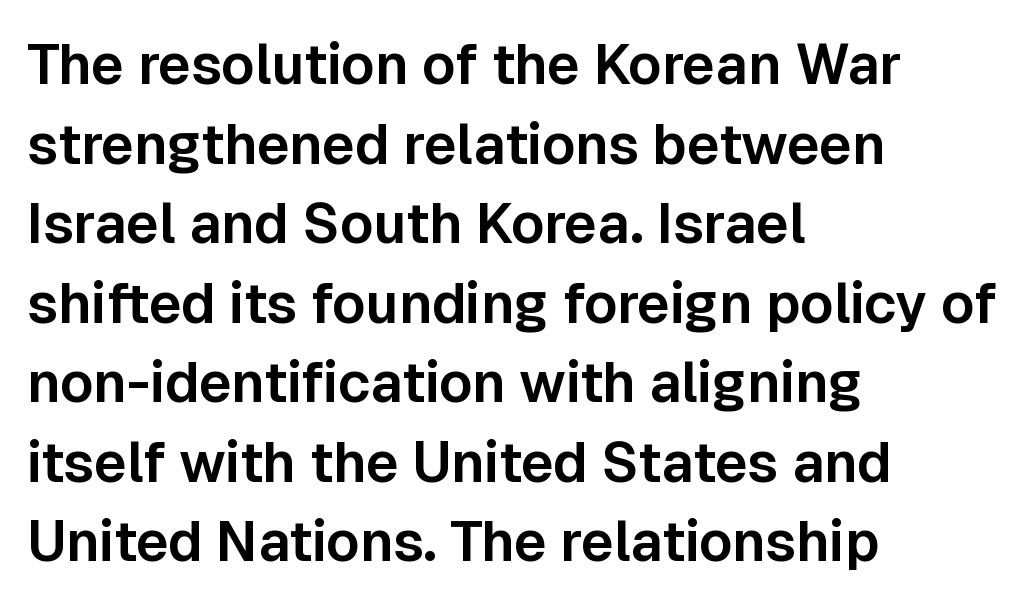
Q: Is the text italic (slanted)? A: No, it is upright.
Q: Is the typeface a serif or a sans-serif typeface? A: Sans-serif.
Q: Is the text underlined? A: No.
Q: How is the paragraph aligned? A: Left-aligned.
Q: Is the spacing between letters normal or unusually wide? A: Normal.
Q: Is the spacing between lines tight, normal or loose? A: Normal.
Q: Width (condensed, normal, or wide)? A: Normal.
Q: Stroke contrast? A: Low.
Q: x-height? A: Medium.
Q: Monospaced? A: No.
